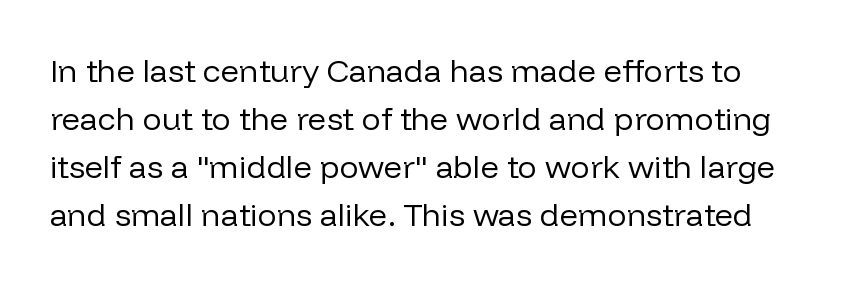
Q: Is the text bold? A: No.
Q: Is the text italic (slanted)? A: No, it is upright.
Q: Is the typeface a serif or a sans-serif typeface? A: Sans-serif.
Q: Is the text underlined? A: No.
Q: Is the spacing between letters normal or unusually wide? A: Normal.
Q: Is the spacing between lines tight, normal or loose? A: Normal.
Q: Width (condensed, normal, or wide)? A: Normal.
Q: Stroke contrast? A: Low.
Q: x-height? A: Medium.
Q: Monospaced? A: No.
